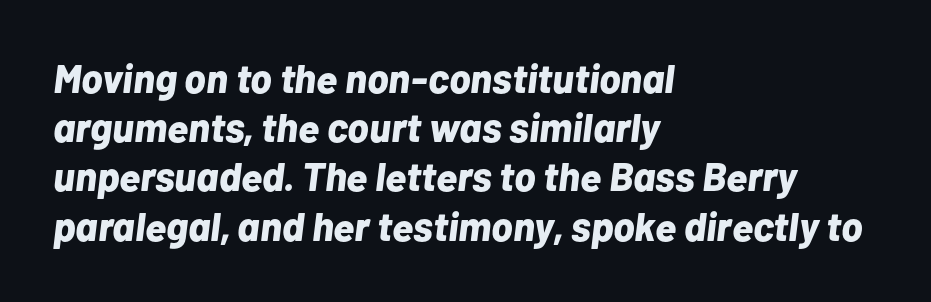
{"italic": "yes", "lean": "right", "slant_degrees": 7, "bold": "yes", "weight": "bold", "width": "normal", "stroke_contrast": "low", "x_height": "medium", "monospaced": "no", "underline": "no", "align": "left", "line_spacing_ratio": 1.23, "letter_spacing": "normal", "letter_spacing_em": 0.0, "glyph_px": 40}
